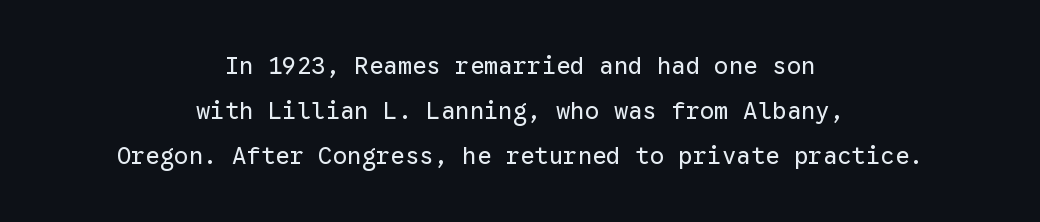
The image shows 24 px text type, upright; set centered, line spacing 1.88x, normal letter spacing, not underlined.
